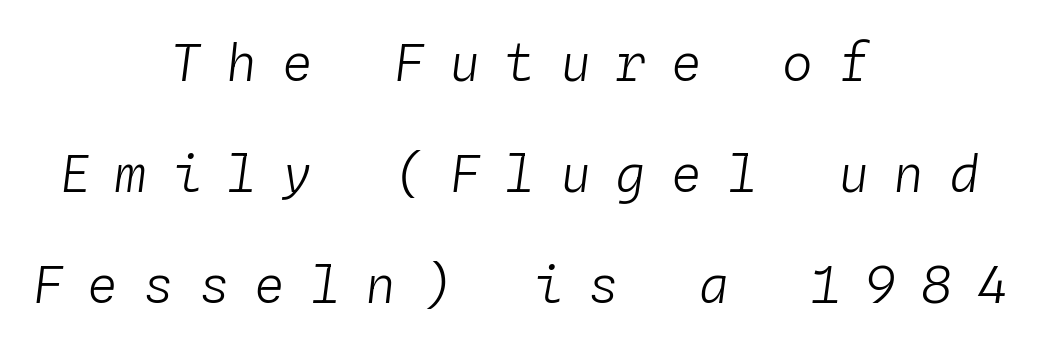
{"italic": "yes", "lean": "right", "slant_degrees": 4, "bold": "no", "weight": "light", "width": "normal", "stroke_contrast": "low", "x_height": "medium", "monospaced": "yes", "underline": "no", "align": "center", "line_spacing": "loose", "line_spacing_ratio": 2.18, "letter_spacing": "wide", "letter_spacing_em": 0.49, "glyph_px": 51}
